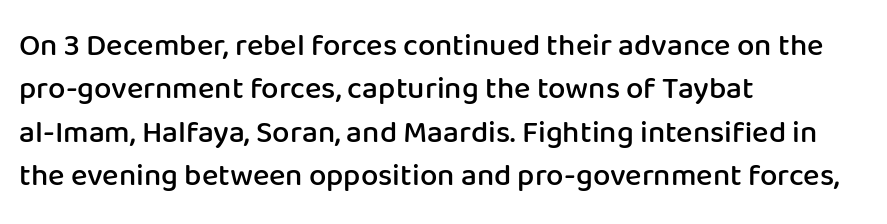
Leading matches the norm, producing a regular column. Left-aligned paragraph, ragged on the right. These lines are composed in type without serifs. Beneath every word, the page is bare. Letter spacing: default.
